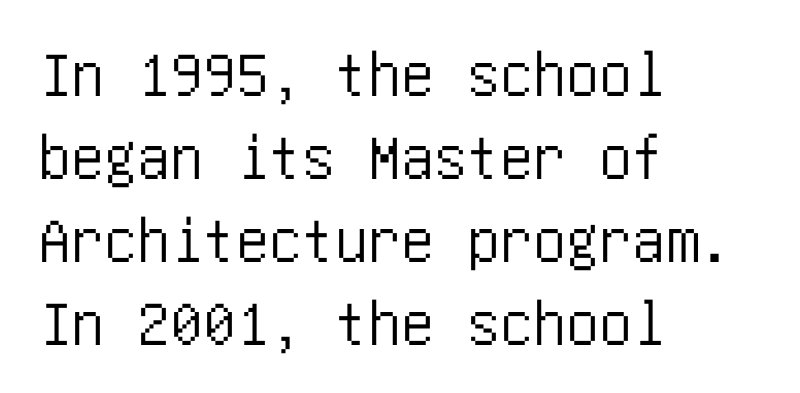
Q: Is the text italic (slanted)? A: No, it is upright.
Q: Is the typeface a serif or a sans-serif typeface? A: Sans-serif.
Q: Is the text underlined? A: No.
Q: How is the paragraph aligned? A: Left-aligned.
Q: Is the spacing between letters normal or unusually wide? A: Normal.
Q: Is the spacing between lines tight, normal or loose? A: Normal.
Q: Width (condensed, normal, or wide)? A: Condensed.
Q: Stroke contrast? A: Low.
Q: x-height? A: Large.
